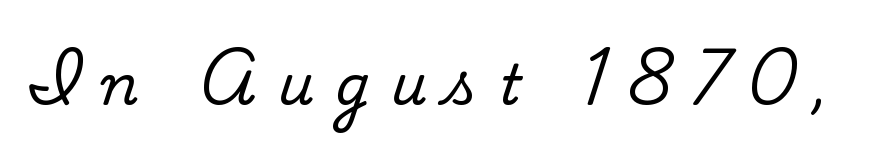
{"serif": "yes", "width": "normal", "stroke_contrast": "medium", "x_height": "small", "monospaced": "no", "underline": "no", "letter_spacing": "wide", "letter_spacing_em": 0.37, "glyph_px": 56}
